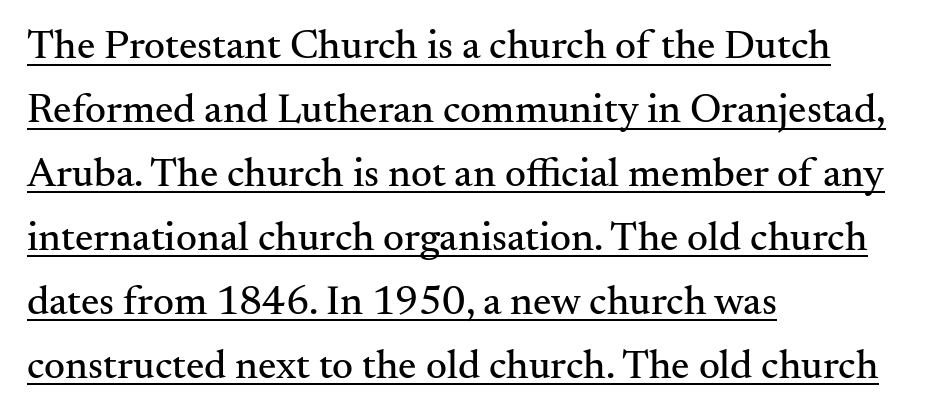
The image shows 41 px serif type, upright; set left-aligned, normal line spacing (1.56x), normal letter spacing, underlined; medium stroke contrast and a small x-height.
